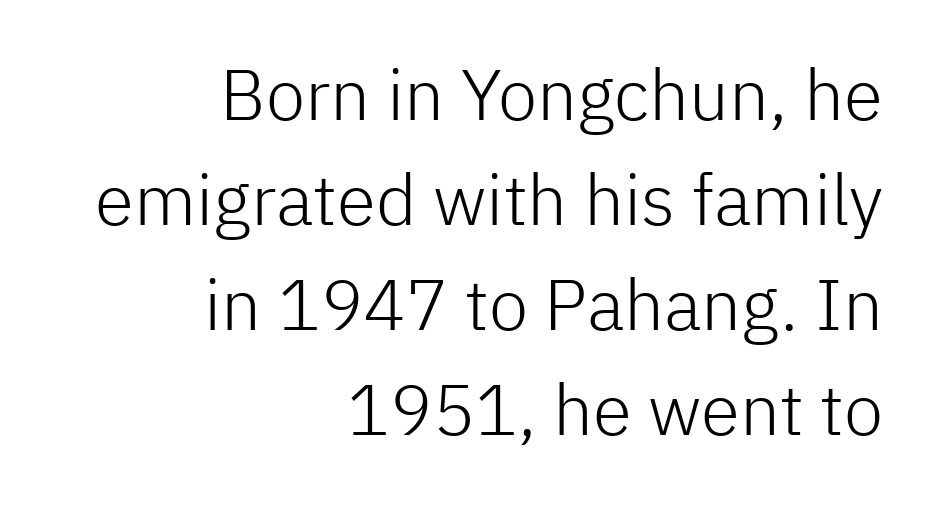
The image shows 71 px light sans-serif type, upright; set right-aligned, normal line spacing (1.48x), normal letter spacing, not underlined; low stroke contrast and a medium x-height.
